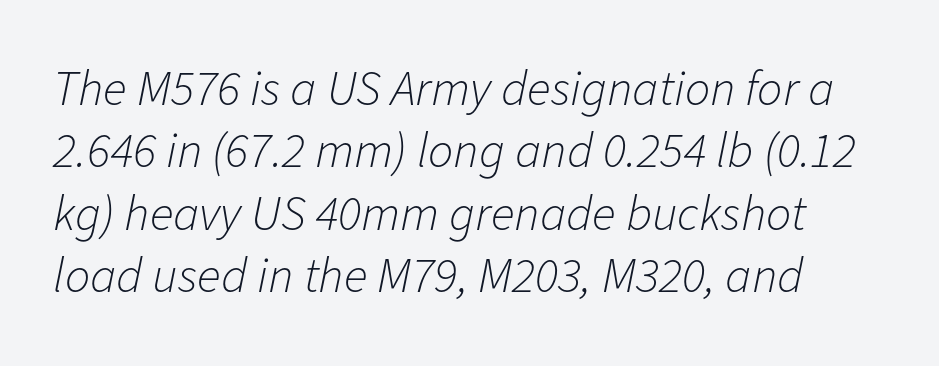
{"italic": "yes", "lean": "right", "slant_degrees": 11, "bold": "no", "weight": "light", "width": "normal", "stroke_contrast": "low", "x_height": "medium", "monospaced": "no", "underline": "no", "line_spacing": "normal", "line_spacing_ratio": 1.25, "letter_spacing": "normal", "letter_spacing_em": 0.0, "glyph_px": 50}
